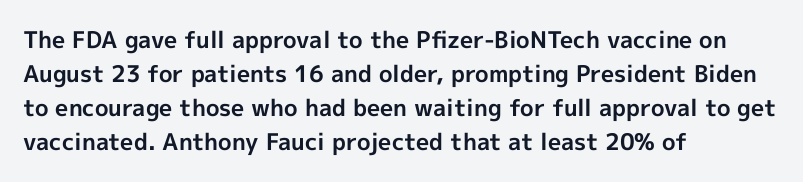
The image shows 23 px bold type, upright; set left-aligned, normal line spacing (1.48x), normal letter spacing, not underlined.
